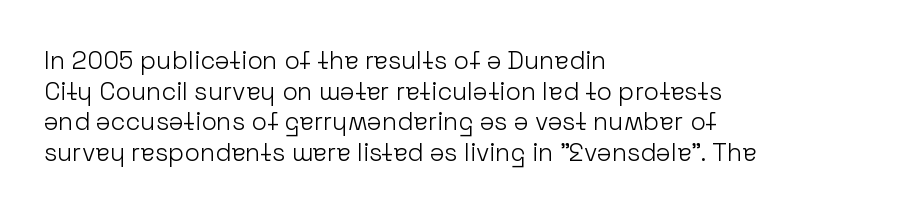
The letters look calm and open, with moderate or lighter stems. Descenders are the only things crossing below the line. Left-aligned paragraph, ragged on the right. Short note: letters normally spaced.
